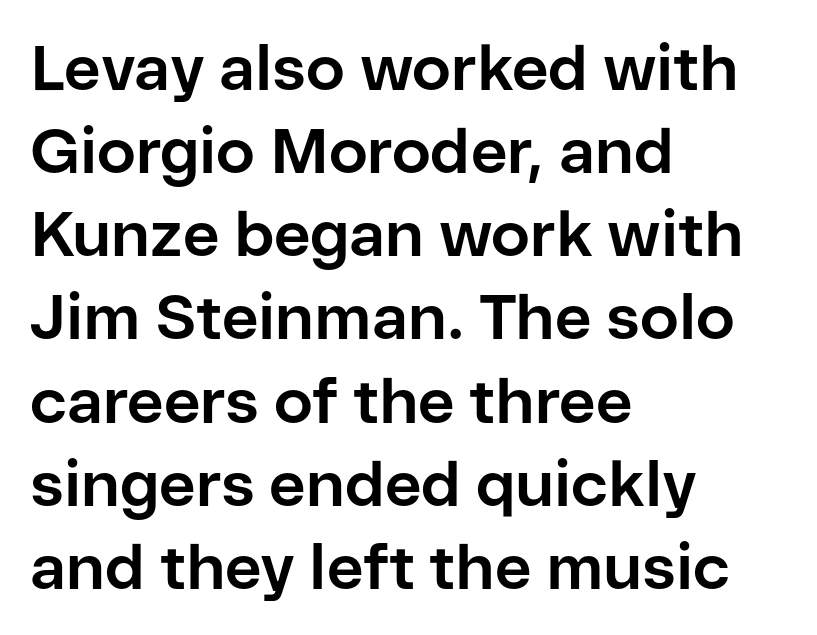
Q: Is the text bold? A: Yes.
Q: Is the text italic (slanted)? A: No, it is upright.
Q: Is the typeface a serif or a sans-serif typeface? A: Sans-serif.
Q: Is the text underlined? A: No.
Q: How is the paragraph aligned? A: Left-aligned.
Q: Is the spacing between letters normal or unusually wide? A: Normal.
Q: Is the spacing between lines tight, normal or loose? A: Normal.
Q: Width (condensed, normal, or wide)? A: Normal.
Q: Stroke contrast? A: Low.
Q: x-height? A: Medium.
Q: Monospaced? A: No.
